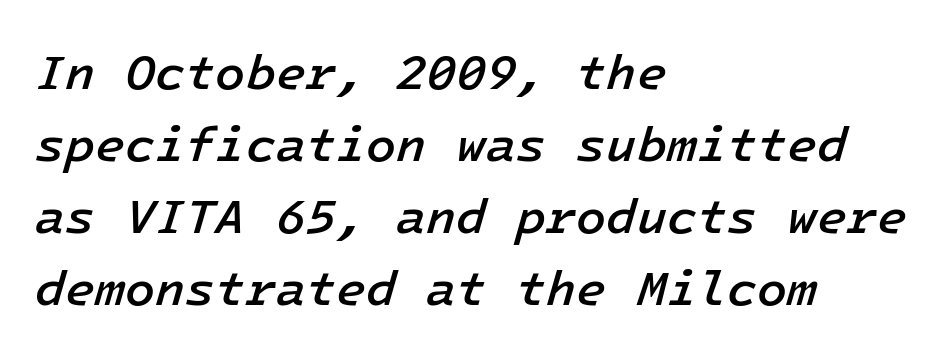
{"italic": "yes", "lean": "right", "slant_degrees": 16, "bold": "semi", "weight": "semibold", "width": "normal", "stroke_contrast": "low", "x_height": "medium", "underline": "no", "align": "left", "line_spacing": "normal", "line_spacing_ratio": 1.47, "letter_spacing": "normal", "letter_spacing_em": 0.0, "glyph_px": 49}
